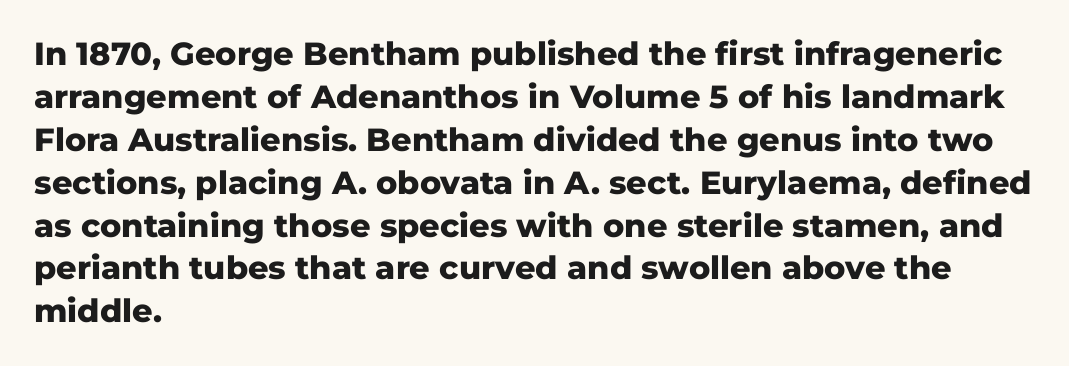
Q: Is the text bold? A: Yes.
Q: Is the text italic (slanted)? A: No, it is upright.
Q: Is the typeface a serif or a sans-serif typeface? A: Sans-serif.
Q: Is the text underlined? A: No.
Q: How is the paragraph aligned? A: Left-aligned.
Q: Is the spacing between letters normal or unusually wide? A: Normal.
Q: Is the spacing between lines tight, normal or loose? A: Normal.
Q: Width (condensed, normal, or wide)? A: Normal.
Q: Stroke contrast? A: Low.
Q: x-height? A: Medium.
Q: Monospaced? A: No.
